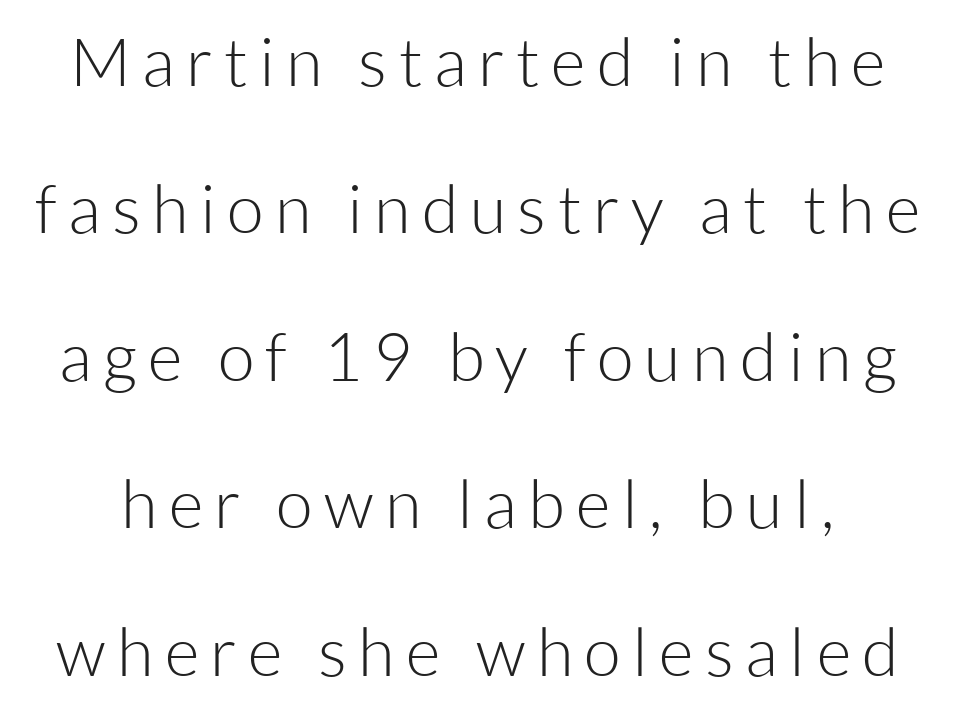
The image shows 67 px light sans-serif type, upright; set loose line spacing (2.2x), not underlined; low stroke contrast and a medium x-height.
